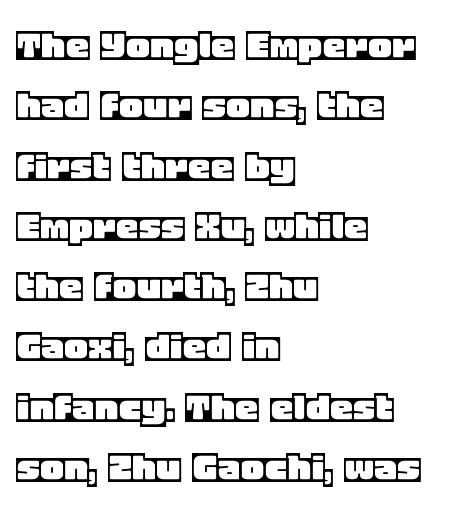
Q: Is the text italic (slanted)? A: No, it is upright.
Q: Is the text underlined? A: No.
Q: How is the paragraph aligned? A: Left-aligned.
Q: Is the spacing between letters normal or unusually wide? A: Normal.
Q: Is the spacing between lines tight, normal or loose? A: Normal.
Q: Width (condensed, normal, or wide)? A: Normal.
Q: x-height? A: Large.
Q: Monospaced? A: No.
